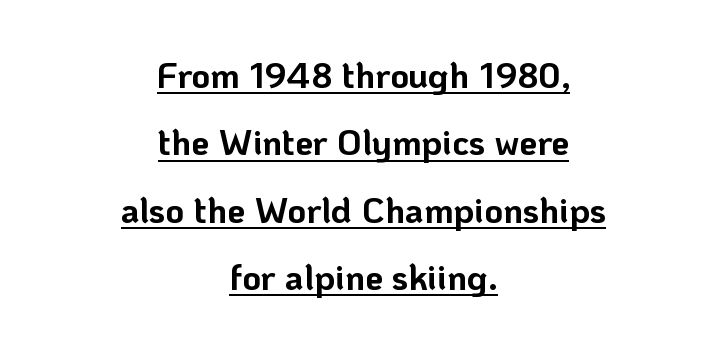
The image shows 36 px bold sans-serif type, upright; set centered, line spacing 1.87x, normal letter spacing, underlined; low stroke contrast and a medium x-height.
